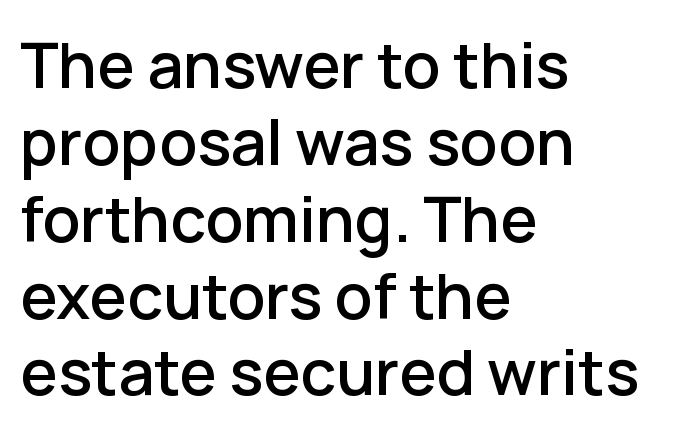
{"serif": "no", "italic": "no", "width": "normal", "stroke_contrast": "low", "x_height": "medium", "monospaced": "no", "underline": "no", "align": "left", "line_spacing_ratio": 1.22, "letter_spacing": "normal", "letter_spacing_em": 0.0, "glyph_px": 63}
